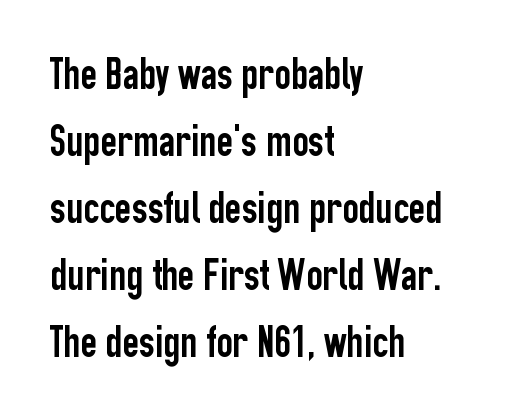
The image shows 45 px condensed sans-serif type, upright; set left-aligned, normal line spacing (1.49x), normal letter spacing, not underlined; low stroke contrast and a medium x-height.
